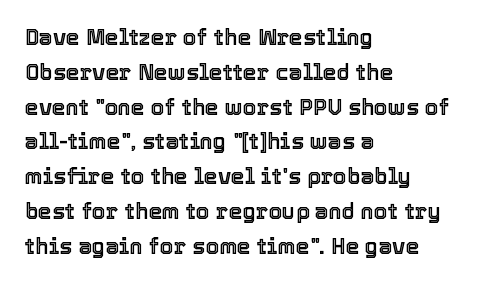
The image shows 22 px text type, upright; set left-aligned, normal line spacing (1.58x), normal letter spacing, not underlined.
